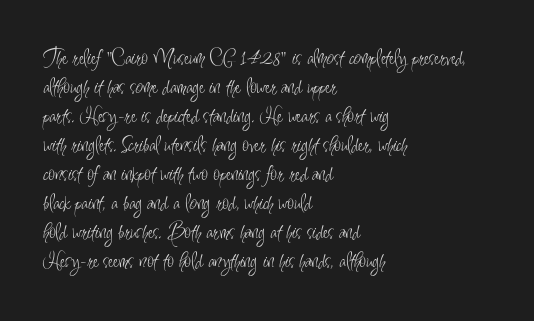
Q: Is the text bold? A: No.
Q: Is the text underlined? A: No.
Q: How is the paragraph aligned? A: Left-aligned.
Q: Is the spacing between letters normal or unusually wide? A: Normal.
